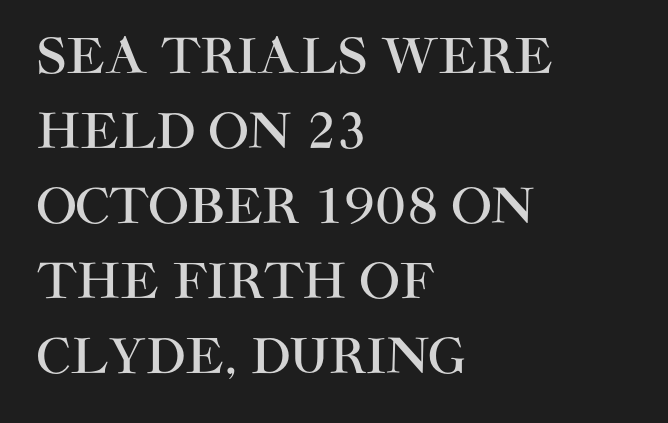
The image shows 48 px sans-serif type, upright; set left-aligned, normal line spacing (1.56x), normal letter spacing, not underlined; high stroke contrast and a large x-height.
